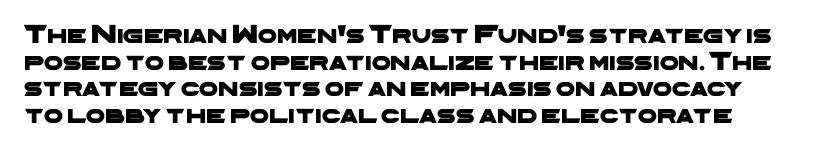
The image shows 27 px text type; set tight line spacing (0.99x), normal letter spacing, not underlined.
